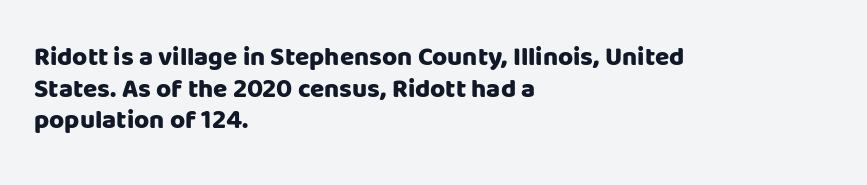
The image shows 26 px bold type, upright; set left-aligned, line spacing 1.22x, normal letter spacing, not underlined.
